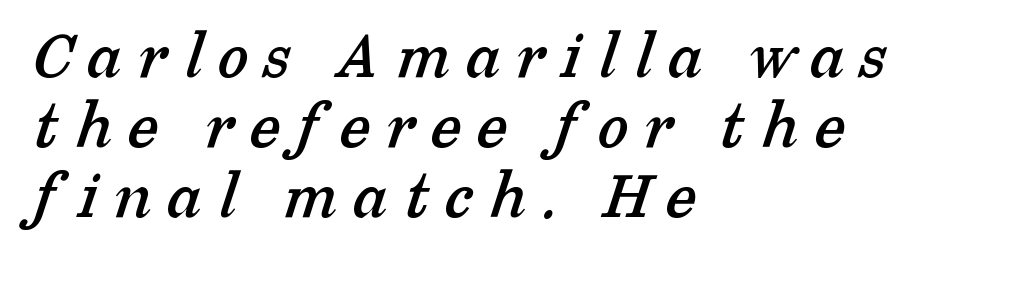
{"serif": "yes", "width": "normal", "stroke_contrast": "low", "x_height": "medium", "monospaced": "no", "underline": "no", "align": "left", "line_spacing": "tight", "line_spacing_ratio": 1.0, "letter_spacing": "wide", "letter_spacing_em": 0.23, "glyph_px": 70}
